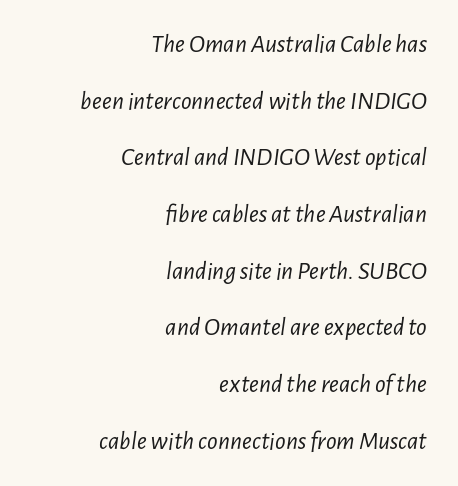
Q: Is the text bold? A: No.
Q: Is the text italic (slanted)? A: Yes, it leans right by about 7 degrees.
Q: Is the text underlined? A: No.
Q: How is the paragraph aligned? A: Right-aligned.
Q: Is the spacing between letters normal or unusually wide? A: Normal.
Q: Is the spacing between lines tight, normal or loose? A: Loose.
